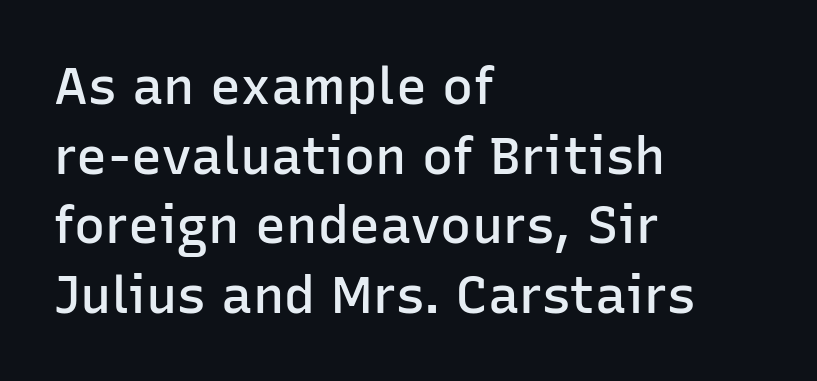
The zone under the glyphs is completely vacant. This is moderately heavy type, rendered in semibold. These lines are rendered in a variable-pitch font. The typesetter chose a ragged-right arrangement here. Typographically, this falls in the sans-serif category.
